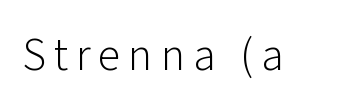
The passage shown is typed in a proportional face where columns would drift. The typography opts for an upright posture over an oblique one. Is this a sans? Yes — the strokes have no serifs. The foot of each line stays bare and open.
